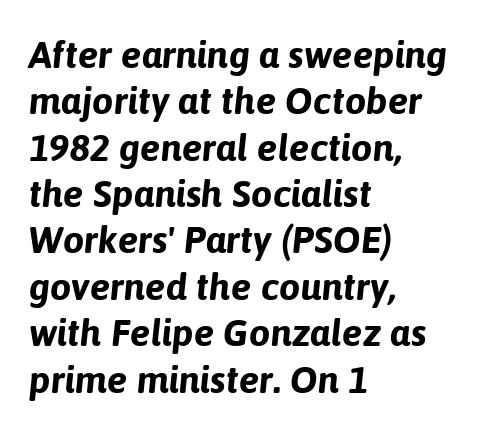
Q: Is the text bold? A: Yes.
Q: Is the text italic (slanted)? A: Yes, it leans right by about 6 degrees.
Q: Is the text underlined? A: No.
Q: How is the paragraph aligned? A: Left-aligned.
Q: Is the spacing between letters normal or unusually wide? A: Normal.
Q: Width (condensed, normal, or wide)? A: Normal.
Q: Stroke contrast? A: Low.
Q: x-height? A: Medium.
Q: Monospaced? A: No.
